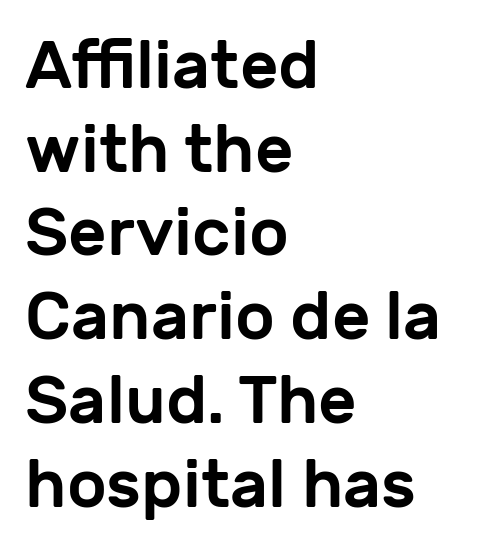
Q: Is the text italic (slanted)? A: No, it is upright.
Q: Is the typeface a serif or a sans-serif typeface? A: Sans-serif.
Q: Is the text underlined? A: No.
Q: How is the paragraph aligned? A: Left-aligned.
Q: Is the spacing between letters normal or unusually wide? A: Normal.
Q: Is the spacing between lines tight, normal or loose? A: Normal.
Q: Width (condensed, normal, or wide)? A: Normal.
Q: Stroke contrast? A: Low.
Q: x-height? A: Medium.
Q: Monospaced? A: No.
